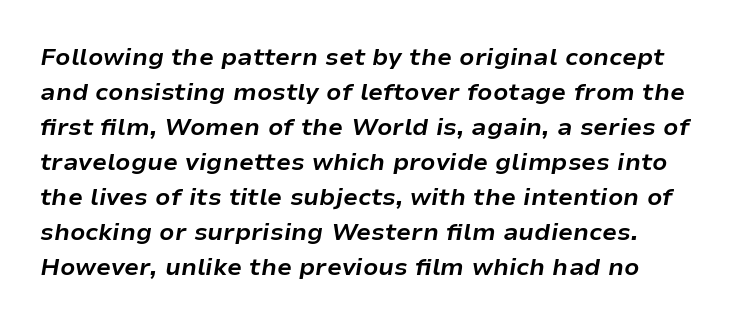
A full-strength bold gives these letters their thick strokes. Glyph-to-glyph distance matches everyday printed text. The vertical gap from one line to the next is medium. The font's italic variant was chosen for this text. The string is rendered with underlining switched off.
